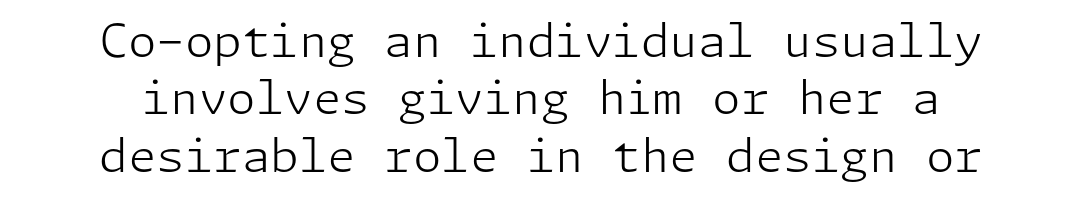
You can tell it's not italic because the verticals are truly vertical. Serif or sans? Sans — the stroke terminals are bare. Evenly set lines give the paragraph a standard silhouette. The strokes carry an ordinary text weight at most. The specimen omits any rule beneath the text block's lines.
